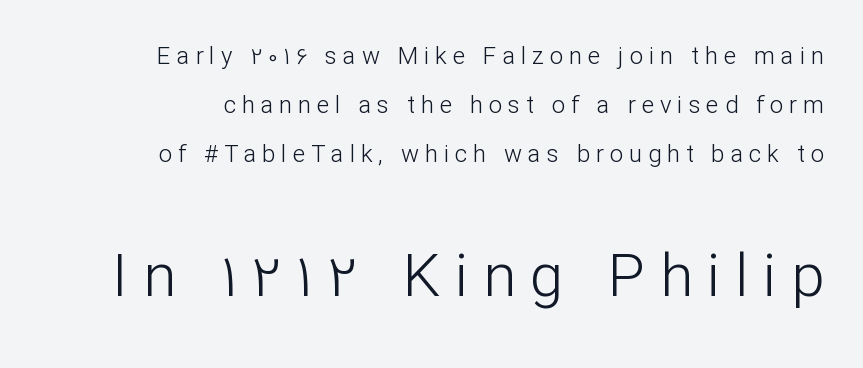
Q: Is the text bold? A: No.
Q: Is the text italic (slanted)? A: No, it is upright.
Q: Is the typeface a serif or a sans-serif typeface? A: Sans-serif.
Q: Is the text underlined? A: No.
Q: How is the paragraph aligned? A: Right-aligned.
Q: Is the spacing between letters normal or unusually wide? A: Unusually wide.
Q: Is the spacing between lines tight, normal or loose? A: Loose.
Q: Which block of text is set in a larger size, the first (top) or the second (bottom)? A: The second (bottom) one.
Q: Width (condensed, normal, or wide)? A: Normal.
Q: Stroke contrast? A: Low.
Q: x-height? A: Medium.
Q: Monospaced? A: No.
